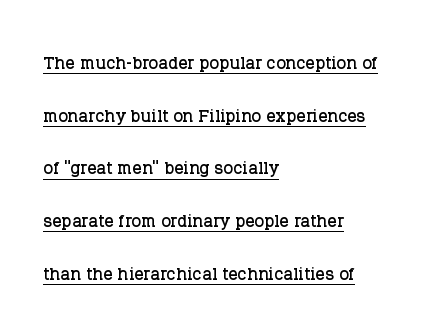
The image shows 23 px text type, upright; set left-aligned, loose line spacing (2.29x), normal letter spacing, underlined.
